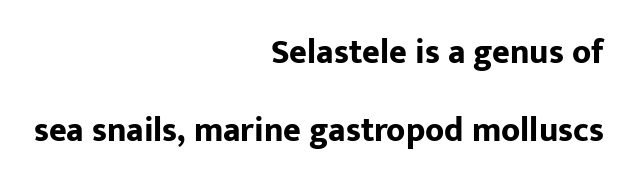
The image shows 34 px bold sans-serif type, upright; set right-aligned, loose line spacing (2.29x), normal letter spacing, not underlined; low stroke contrast and a medium x-height.
